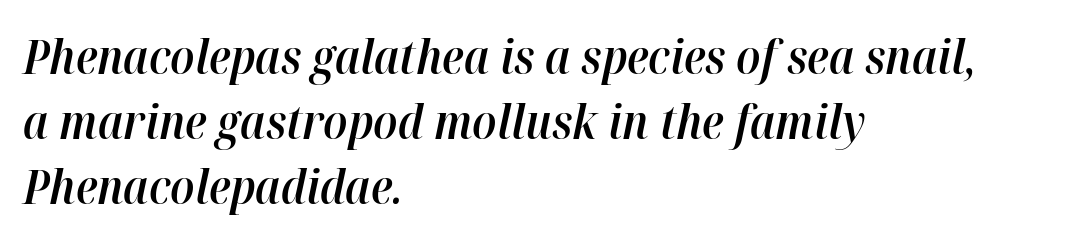
The image shows 47 px semibold type, italic (leaning right); set left-aligned, normal line spacing (1.38x), normal letter spacing, not underlined; high stroke contrast and a medium x-height.
